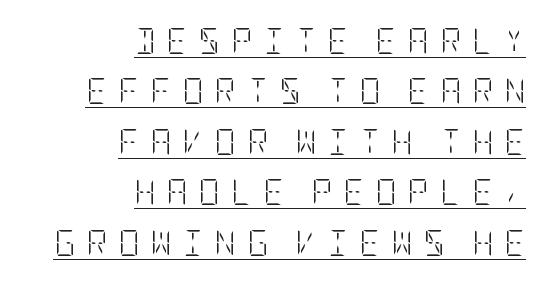
The image shows 26 px text type, upright; set right-aligned, loose line spacing (1.94x), unusually wide letter spacing (+0.42 em), underlined.
